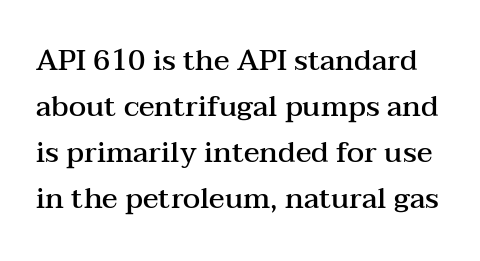
{"serif": "yes", "italic": "no", "bold": "semi", "weight": "semibold", "width": "wide", "stroke_contrast": "medium", "x_height": "medium", "monospaced": "no", "underline": "no", "line_spacing": "normal", "line_spacing_ratio": 1.59, "letter_spacing": "normal", "letter_spacing_em": 0.0, "glyph_px": 29}
